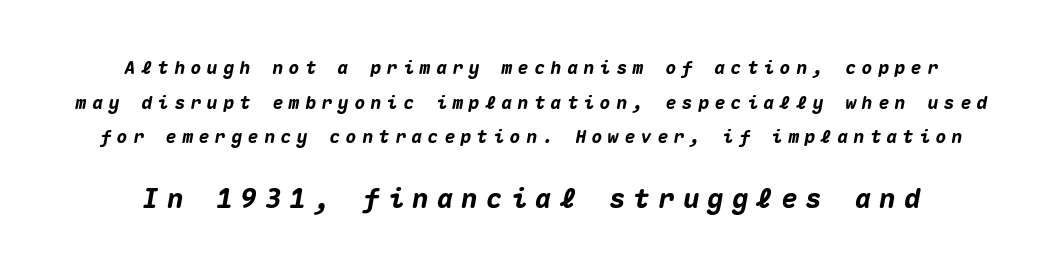
Q: Is the text bold? A: Yes.
Q: Is the text italic (slanted)? A: Yes, it leans right by about 10 degrees.
Q: Is the text underlined? A: No.
Q: Is the spacing between letters normal or unusually wide? A: Unusually wide.
Q: Is the spacing between lines tight, normal or loose? A: Loose.
Q: Which block of text is set in a larger size, the first (top) or the second (bottom)? A: The second (bottom) one.
